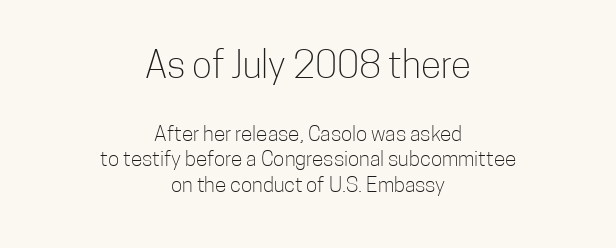
{"serif": "no", "italic": "no", "bold": "no", "weight": "light", "width": "condensed", "stroke_contrast": "low", "x_height": "medium", "monospaced": "no", "underline": "no", "align": "center", "line_spacing_ratio": 1.22, "letter_spacing": "normal", "letter_spacing_em": 0.0, "larger_block": "first", "size_ratio": 1.76, "glyph_px": 37}
